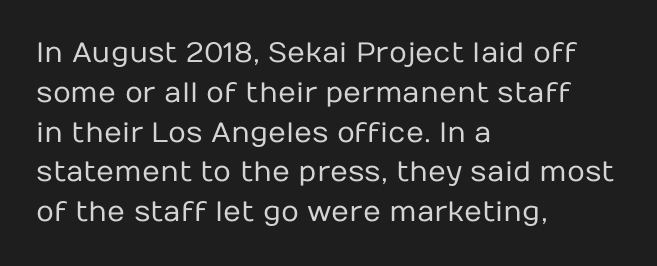
{"serif": "no", "italic": "no", "bold": "no", "weight": "regular", "width": "normal", "stroke_contrast": "low", "x_height": "medium", "monospaced": "no", "underline": "no", "align": "left", "line_spacing": "normal", "line_spacing_ratio": 1.42, "letter_spacing": "normal", "letter_spacing_em": 0.0, "glyph_px": 28}
